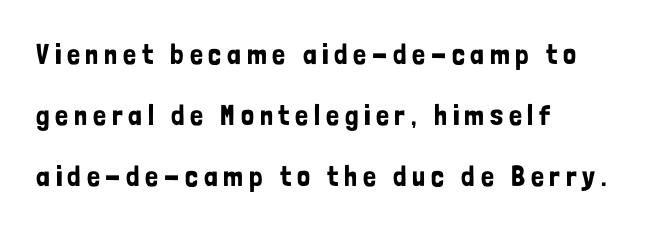
{"serif": "no", "italic": "no", "width": "condensed", "stroke_contrast": "low", "x_height": "medium", "monospaced": "no", "underline": "no", "align": "left", "line_spacing": "loose", "line_spacing_ratio": 2.11, "letter_spacing": "wide", "letter_spacing_em": 0.2, "glyph_px": 29}
